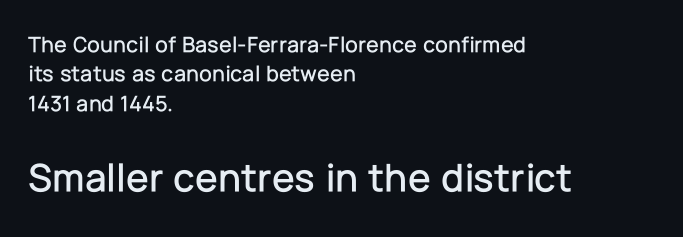
The image shows 41 px sans-serif type, upright; set left-aligned, normal line spacing (1.28x), normal letter spacing, not underlined; the second (bottom) block is 1.78x larger; low stroke contrast and a medium x-height.
